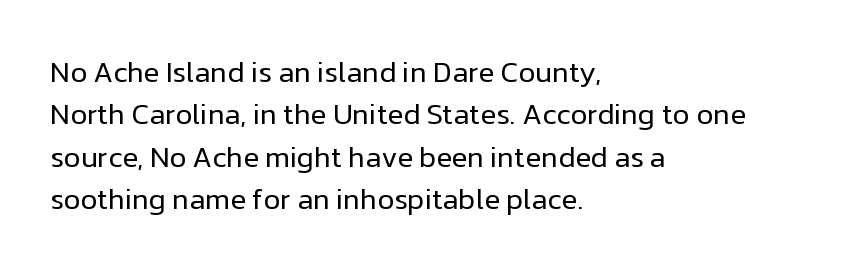
The image shows 29 px regular-weight sans-serif type, upright; set left-aligned, normal line spacing (1.46x), normal letter spacing, not underlined; low stroke contrast and a medium x-height.
